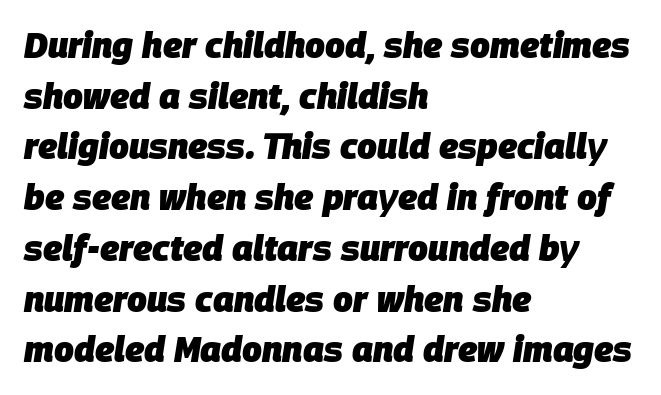
{"italic": "yes", "lean": "right", "slant_degrees": 9, "bold": "yes", "weight": "heavy", "width": "normal", "stroke_contrast": "low", "x_height": "large", "monospaced": "no", "underline": "no", "align": "left", "line_spacing": "normal", "line_spacing_ratio": 1.45, "letter_spacing": "normal", "letter_spacing_em": 0.0, "glyph_px": 35}
